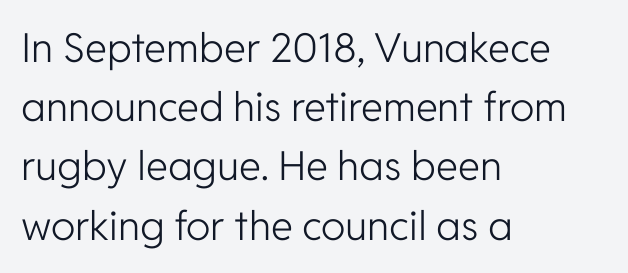
Q: Is the text bold? A: No.
Q: Is the text italic (slanted)? A: No, it is upright.
Q: Is the typeface a serif or a sans-serif typeface? A: Sans-serif.
Q: Is the text underlined? A: No.
Q: How is the paragraph aligned? A: Left-aligned.
Q: Is the spacing between letters normal or unusually wide? A: Normal.
Q: Is the spacing between lines tight, normal or loose? A: Normal.
Q: Width (condensed, normal, or wide)? A: Normal.
Q: Stroke contrast? A: Low.
Q: x-height? A: Medium.
Q: Monospaced? A: No.
